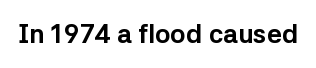
Only glyphs here, with clear space below each row. Rendered with straight, roman letterforms. The glyphs have the mass of a bold cut. Observe the ordinary spacing: letters are neighbours, not strangers.
